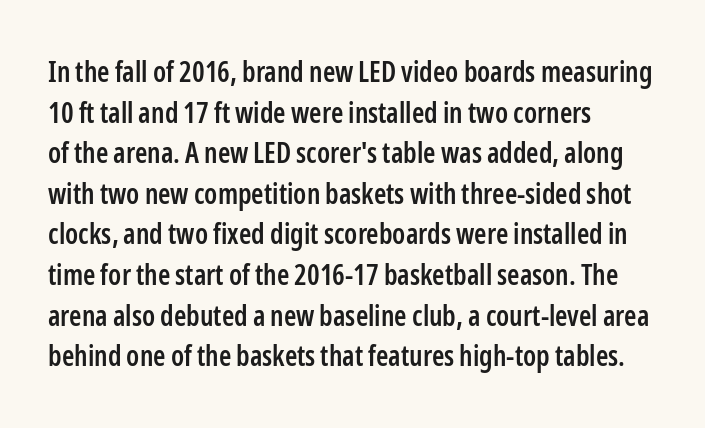
Q: Is the text bold? A: Semi-bold.
Q: Is the text italic (slanted)? A: No, it is upright.
Q: Is the typeface a serif or a sans-serif typeface? A: Sans-serif.
Q: Is the text underlined? A: No.
Q: How is the paragraph aligned? A: Left-aligned.
Q: Is the spacing between letters normal or unusually wide? A: Normal.
Q: Is the spacing between lines tight, normal or loose? A: Normal.
Q: Width (condensed, normal, or wide)? A: Condensed.
Q: Stroke contrast? A: Low.
Q: x-height? A: Medium.
Q: Monospaced? A: No.
